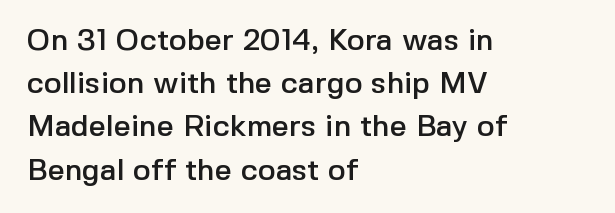
The image shows 30 px sans-serif type, upright; set left-aligned, normal line spacing (1.44x), normal letter spacing, not underlined; a medium x-height.
